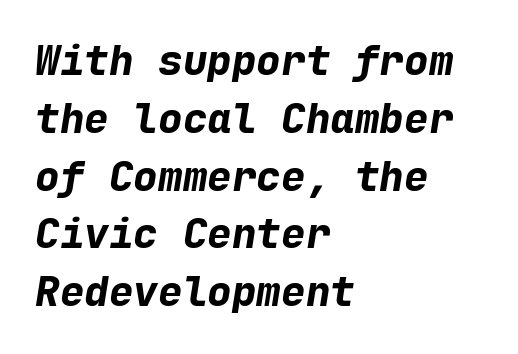
{"italic": "yes", "lean": "right", "slant_degrees": 9, "bold": "yes", "weight": "bold", "width": "normal", "stroke_contrast": "low", "x_height": "medium", "monospaced": "yes", "underline": "no", "align": "left", "line_spacing": "normal", "line_spacing_ratio": 1.41, "letter_spacing": "normal", "letter_spacing_em": 0.0, "glyph_px": 41}
